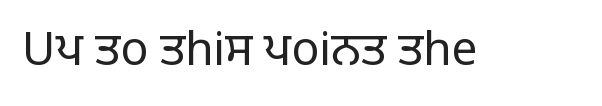
The image shows 46 px regular-weight sans-serif type, upright; set normal letter spacing, not underlined; low stroke contrast and a large x-height.
